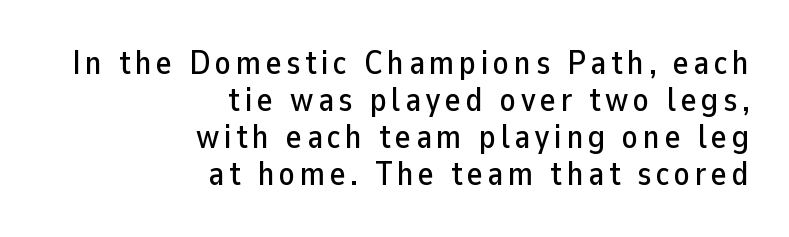
The image shows 33 px sans-serif type, upright; set right-aligned, tight line spacing (1.12x), not underlined; low stroke contrast and a medium x-height.
